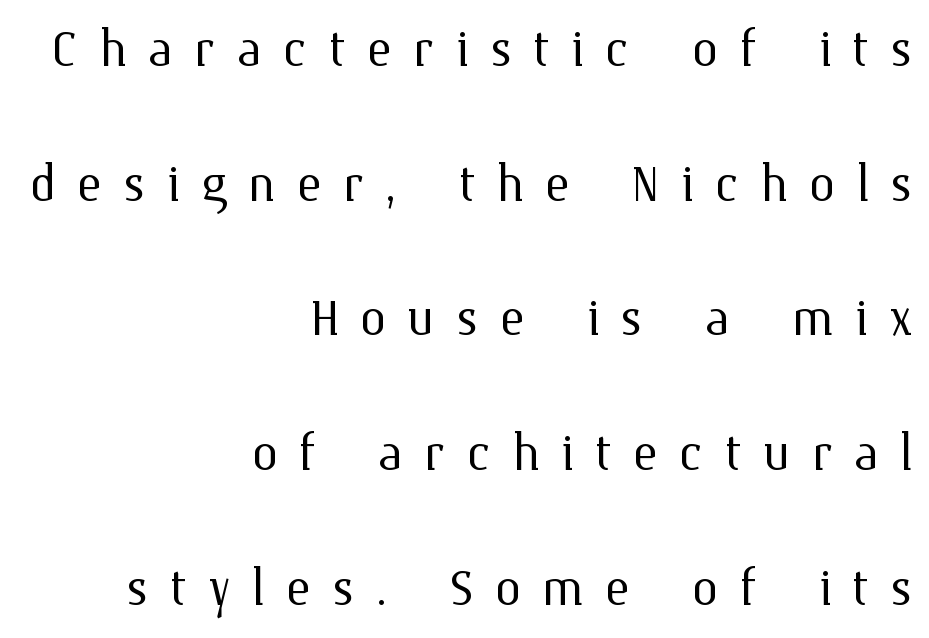
Which margin do the lines hug? The right one — the left edge is uneven. Stem width sits at or under what a default text font uses. A typesetter would call this proportional, since set widths differ per character. Does the lettering tilt? It doesn't — this is upright. The lines are spread far apart with generous leading. The glyphs are unaccompanied by any horizontal stroke below them.
